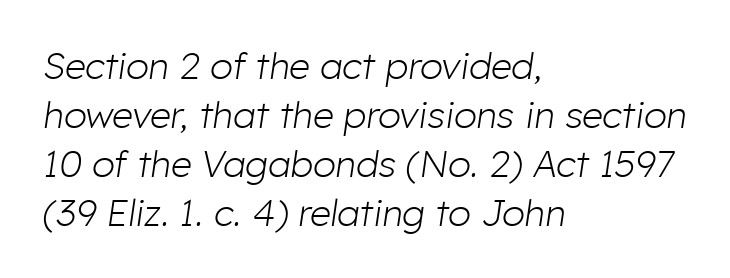
The image shows 37 px light type, italic (leaning right); set left-aligned, normal line spacing (1.32x), normal letter spacing, not underlined; low stroke contrast and a medium x-height.
